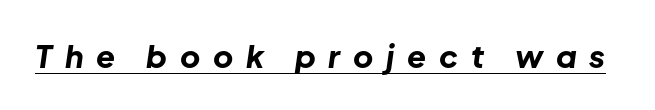
The face used here is proportionally spaced, like ordinary book or web type. Summary of weight: heavy, a full bold. This sample carries an underscore along the baseline area. The tracking reads as deliberately expanded to a designer's eye. The letters are slanted; this is an italic face.
